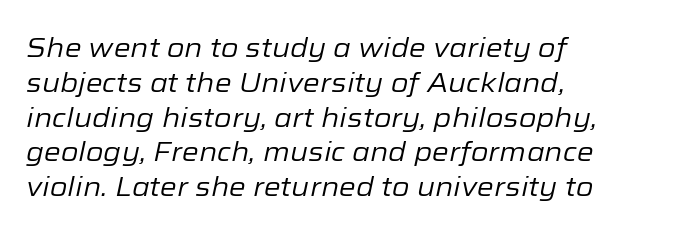
The image shows 27 px text type, italic (leaning right); set left-aligned, normal line spacing (1.29x), normal letter spacing, not underlined.
